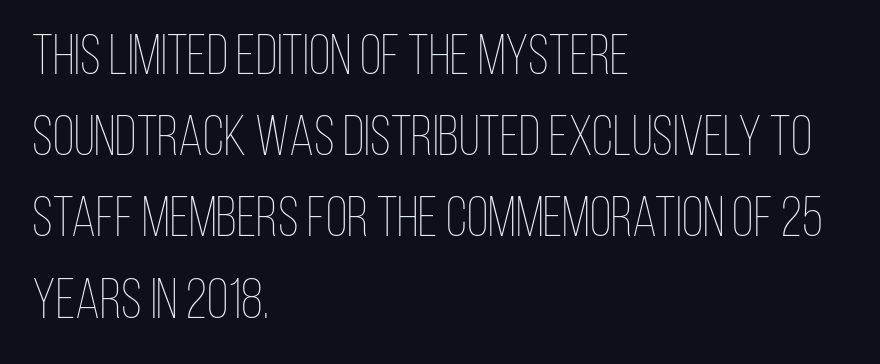
Q: Is the text bold? A: No.
Q: Is the text italic (slanted)? A: No, it is upright.
Q: Is the text underlined? A: No.
Q: How is the paragraph aligned? A: Left-aligned.
Q: Is the spacing between letters normal or unusually wide? A: Normal.
Q: Is the spacing between lines tight, normal or loose? A: Normal.
Q: Width (condensed, normal, or wide)? A: Condensed.
Q: Stroke contrast? A: Low.
Q: x-height? A: Large.
Q: Monospaced? A: No.
